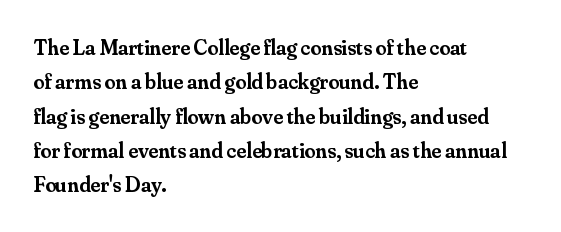
{"italic": "no", "bold": "semi", "underline": "no", "align": "left", "line_spacing": "normal", "line_spacing_ratio": 1.56, "letter_spacing": "normal", "letter_spacing_em": 0.0, "glyph_px": 22}
